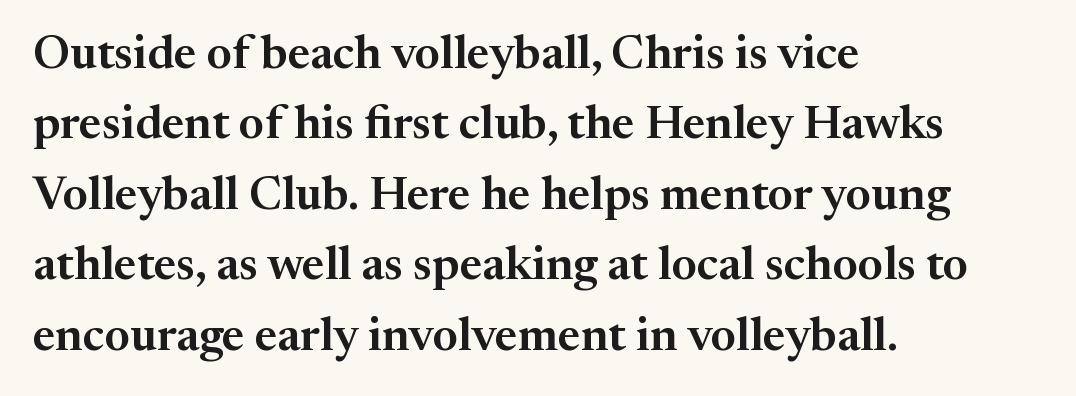
{"serif": "yes", "italic": "no", "width": "normal", "stroke_contrast": "medium", "x_height": "medium", "monospaced": "no", "underline": "no", "align": "left", "line_spacing": "normal", "line_spacing_ratio": 1.5, "letter_spacing": "normal", "letter_spacing_em": 0.0, "glyph_px": 47}
